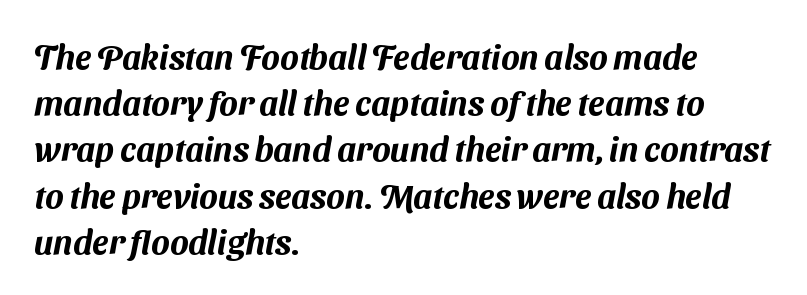
Q: Is the typeface a serif or a sans-serif typeface? A: Sans-serif.
Q: Is the text underlined? A: No.
Q: How is the paragraph aligned? A: Left-aligned.
Q: Is the spacing between letters normal or unusually wide? A: Normal.
Q: Is the spacing between lines tight, normal or loose? A: Normal.
Q: Width (condensed, normal, or wide)? A: Normal.
Q: Stroke contrast? A: Medium.
Q: x-height? A: Medium.
Q: Monospaced? A: No.
